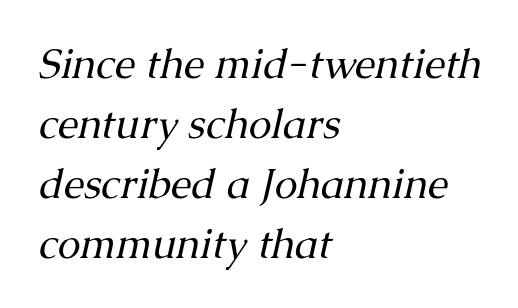
Font category for this specimen: serif. The space between consecutive lines is moderate. Notice how the passage keeps a crisp vertical edge on the left only. Is this a heavy cut? Hardly; it is regular or lighter. The letters are slanted; this is an italic face.
